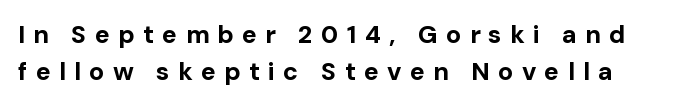
Q: Is the text bold? A: Yes.
Q: Is the text italic (slanted)? A: No, it is upright.
Q: Is the text underlined? A: No.
Q: Is the spacing between letters normal or unusually wide? A: Unusually wide.
Q: Is the spacing between lines tight, normal or loose? A: Normal.
